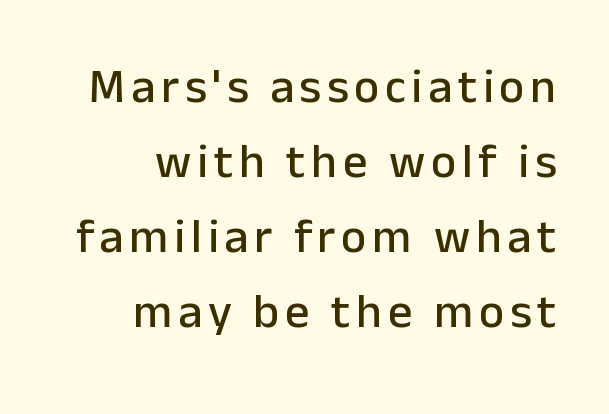
The image shows 48 px sans-serif type, upright; set right-aligned, normal line spacing (1.56x), not underlined; low stroke contrast and a medium x-height.
